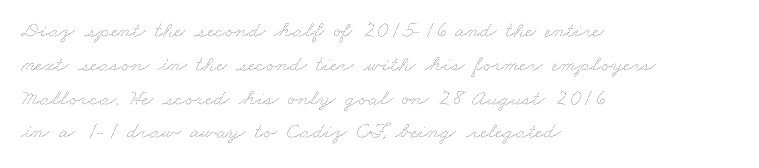
Q: Is the text bold? A: No.
Q: Is the text underlined? A: No.
Q: How is the paragraph aligned? A: Left-aligned.
Q: Is the spacing between letters normal or unusually wide? A: Normal.
Q: Is the spacing between lines tight, normal or loose? A: Normal.
